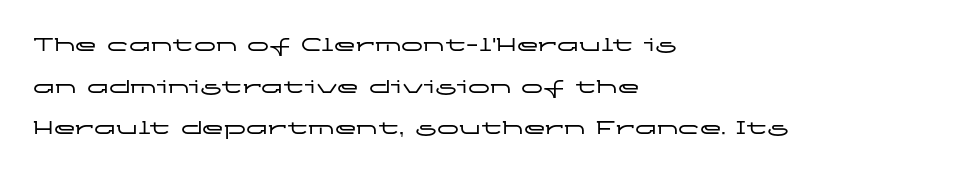
{"italic": "no", "underline": "no", "align": "left", "line_spacing_ratio": 1.89, "letter_spacing": "normal", "letter_spacing_em": 0.0, "glyph_px": 22}
